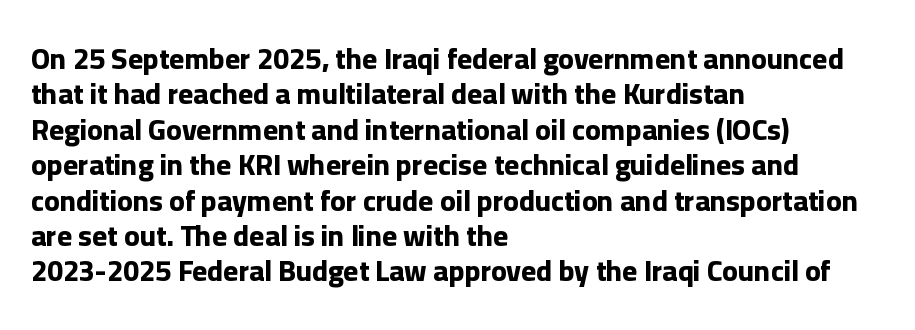
Character widths vary here, with narrow letters taking less room than wide ones. This rendering features lettering with no underline. Short note: letters normally spaced. This sample is left-justified, so line endings fall wherever the words run out.
